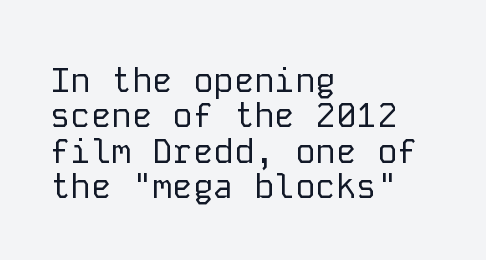
{"serif": "no", "italic": "no", "bold": "no", "weight": "regular", "width": "normal", "stroke_contrast": "low", "x_height": "medium", "monospaced": "yes", "underline": "no", "align": "left", "line_spacing": "tight", "line_spacing_ratio": 1.04, "letter_spacing": "normal", "letter_spacing_em": 0.0, "glyph_px": 34}
